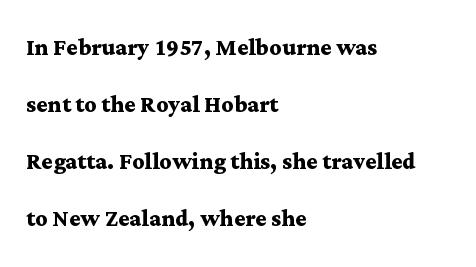
The characters display serif detailing at their extremities. Students, observe: this is what heavily led, spacious text looks like. One-word summary of the alignment: left. Glance below the letters and you will spot only blank space.
